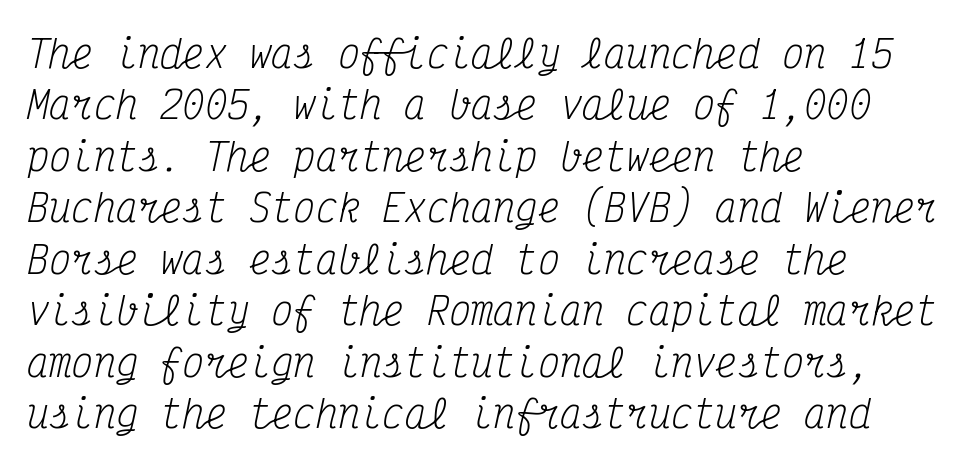
{"serif": "yes", "italic": "yes", "lean": "right", "slant_degrees": 12, "bold": "no", "weight": "regular", "width": "condensed", "stroke_contrast": "medium", "x_height": "medium", "monospaced": "yes", "underline": "no", "align": "left", "line_spacing": "normal", "line_spacing_ratio": 1.39, "letter_spacing": "normal", "letter_spacing_em": 0.0, "glyph_px": 37}
